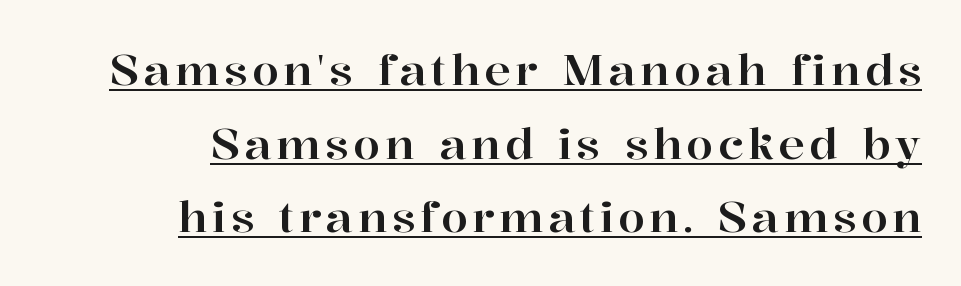
Unlike a clean sans, this face finishes its strokes with serifs. The face used here is proportionally spaced, like ordinary book or web type. All the whitespace from short lines collects on the left. What decoration does the sample have? An underline. Notice how the stems are strictly vertical — no italics here.
